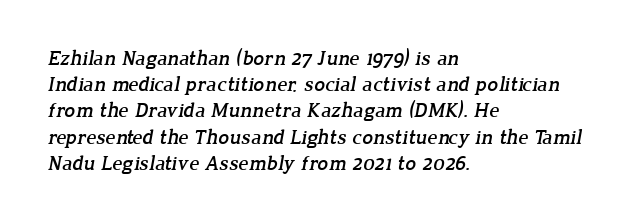
Visually the block forms a straight wall on the left and a jagged coastline on the right. Whoever set this chose a conventional vertical rhythm. The words here are not underlined. Short note: letters normally spaced.
